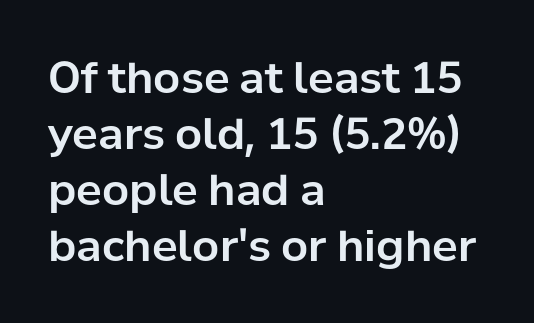
Q: Is the text italic (slanted)? A: No, it is upright.
Q: Is the typeface a serif or a sans-serif typeface? A: Sans-serif.
Q: Is the text underlined? A: No.
Q: How is the paragraph aligned? A: Left-aligned.
Q: Is the spacing between letters normal or unusually wide? A: Normal.
Q: Is the spacing between lines tight, normal or loose? A: Normal.
Q: Width (condensed, normal, or wide)? A: Normal.
Q: Stroke contrast? A: Low.
Q: x-height? A: Medium.
Q: Monospaced? A: No.
